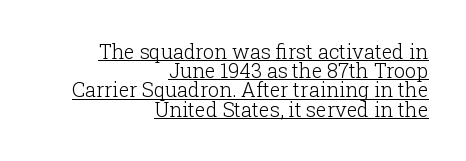
The image shows 20 px text type, upright; set right-aligned, tight line spacing (0.96x), normal letter spacing, underlined.
